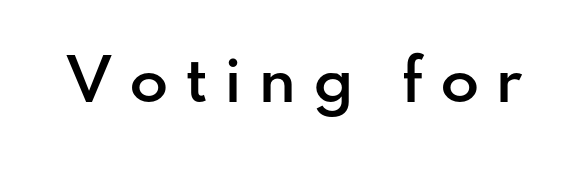
Note the varied advance widths — an 'i' is clearly narrower than an 'm'. Italic: no, the glyphs are upright roman. The letterforms stand isolated, each surrounded by extra space. The foot of each line stays bare and open.
